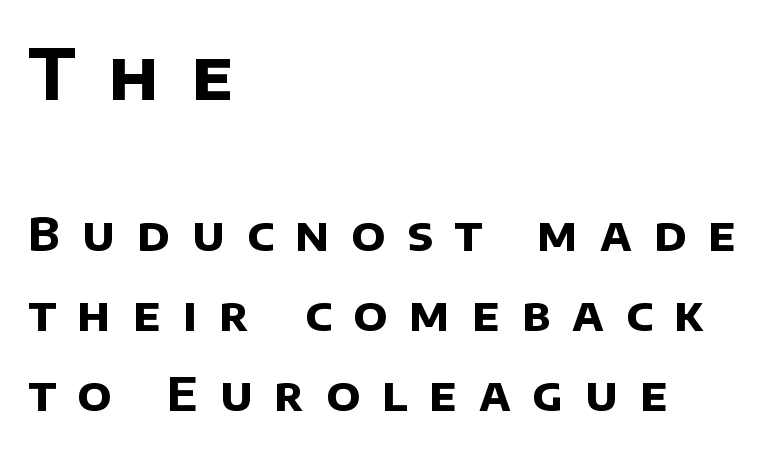
{"serif": "no", "bold": "yes", "weight": "bold", "width": "normal", "stroke_contrast": "low", "x_height": "large", "monospaced": "no", "underline": "no", "align": "left", "line_spacing_ratio": 1.74, "letter_spacing": "wide", "letter_spacing_em": 0.47, "larger_block": "first", "size_ratio": 1.5, "glyph_px": 69}
